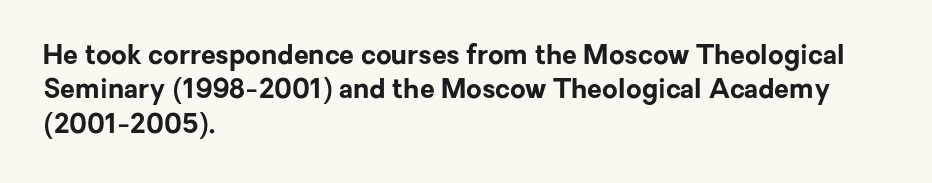
The image shows 27 px bold type, upright; set left-aligned, normal line spacing (1.27x), normal letter spacing, not underlined.
